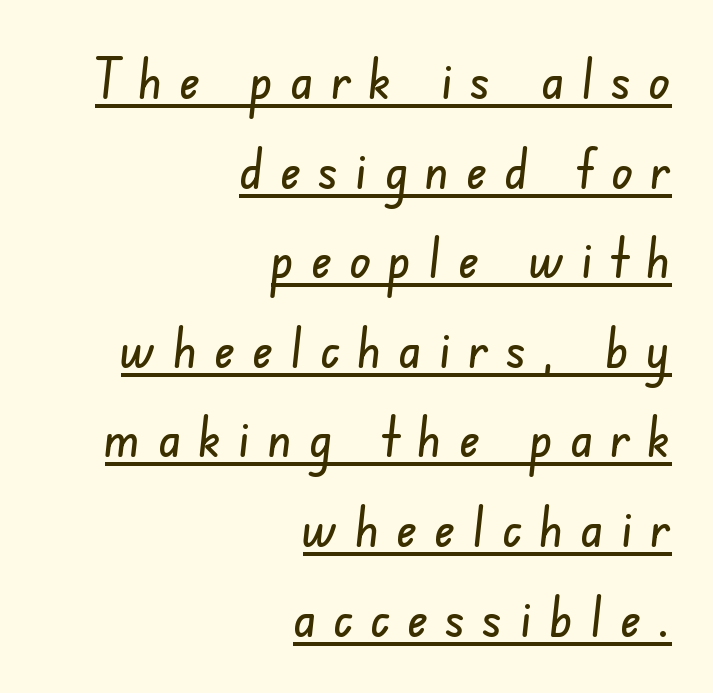
The rag falls on the left side of this text block. A sans-serif font was chosen for this passage. Evenly set lines give the paragraph a standard silhouette. A rule runs beneath these lines of type. Each letter keeps its own natural width here, so spacing adapts to shape. The tracking jumps out immediately: characters are airy and widely separated.
